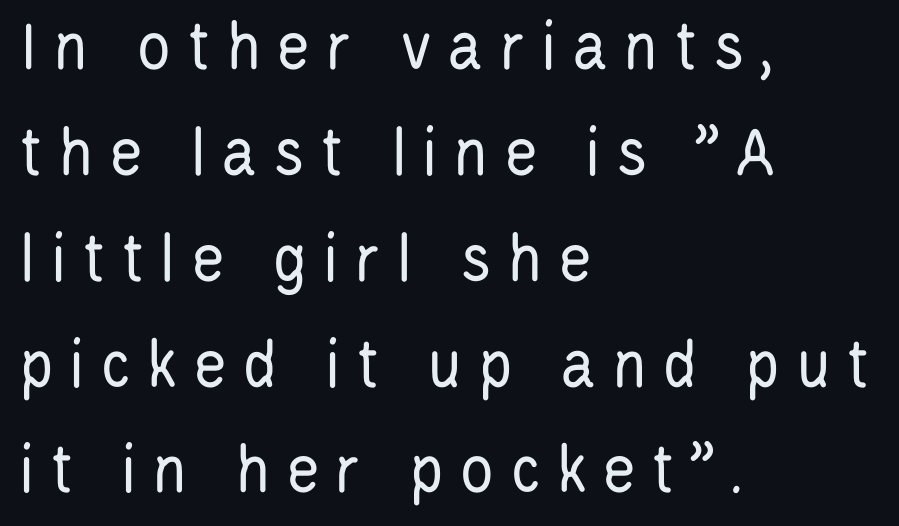
Varying glyph widths throughout — classic text-font behaviour. A light-to-regular cut is what we see here. Does the type have serifs? No, each stem ends abruptly. Posture: vertical. The line texture is sparse and dotted thanks to wide tracking. This sample is left-justified, so line endings fall wherever the words run out.
